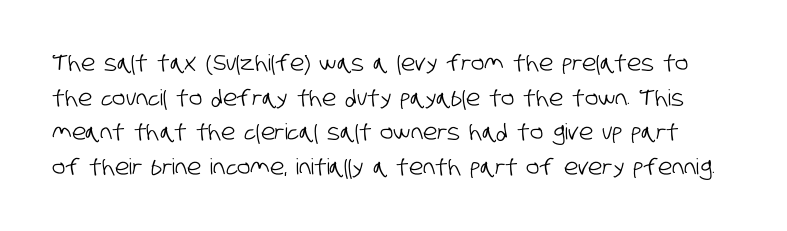
Q: Is the text underlined? A: No.
Q: Is the spacing between letters normal or unusually wide? A: Normal.
Q: Is the spacing between lines tight, normal or loose? A: Normal.
